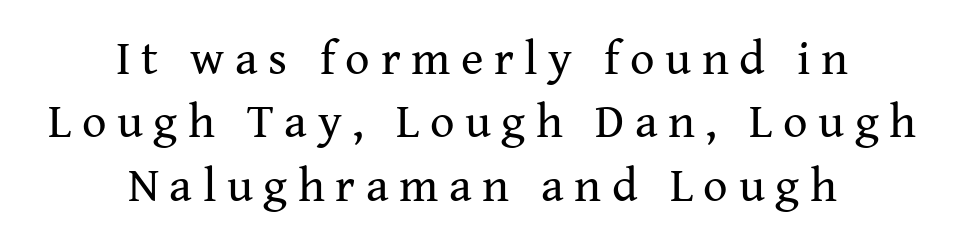
The image shows 48 px regular-weight serif type, upright; set centered, normal line spacing (1.32x), unusually wide letter spacing (+0.22 em), not underlined; medium stroke contrast and a medium x-height.
